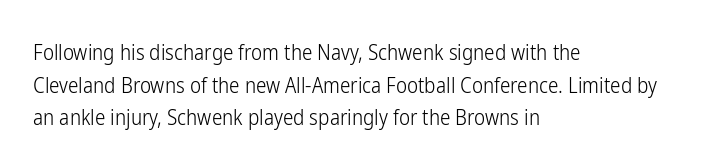
The axis of the letterforms is exactly vertical. Here the glyphs are tracked normally, forming tight word shapes. Descenders hang freely into open space. Line beginnings align vertically; line endings do not. The rows are spaced the way most documents space them.
